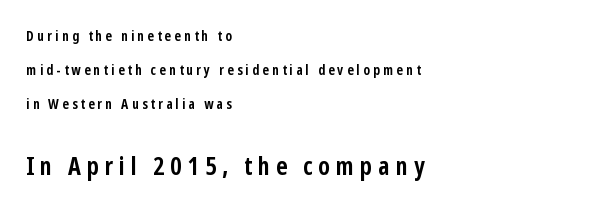
Q: Is the text bold? A: Yes.
Q: Is the text italic (slanted)? A: No, it is upright.
Q: Is the text underlined? A: No.
Q: How is the paragraph aligned? A: Left-aligned.
Q: Is the spacing between letters normal or unusually wide? A: Unusually wide.
Q: Is the spacing between lines tight, normal or loose? A: Loose.
Q: Which block of text is set in a larger size, the first (top) or the second (bottom)? A: The second (bottom) one.
